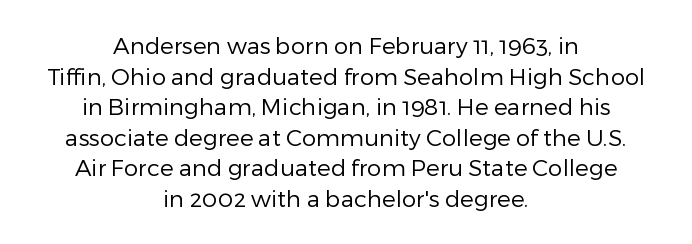
{"italic": "no", "bold": "no", "underline": "no", "align": "center", "line_spacing": "normal", "line_spacing_ratio": 1.33, "letter_spacing": "normal", "letter_spacing_em": 0.0, "glyph_px": 23}
